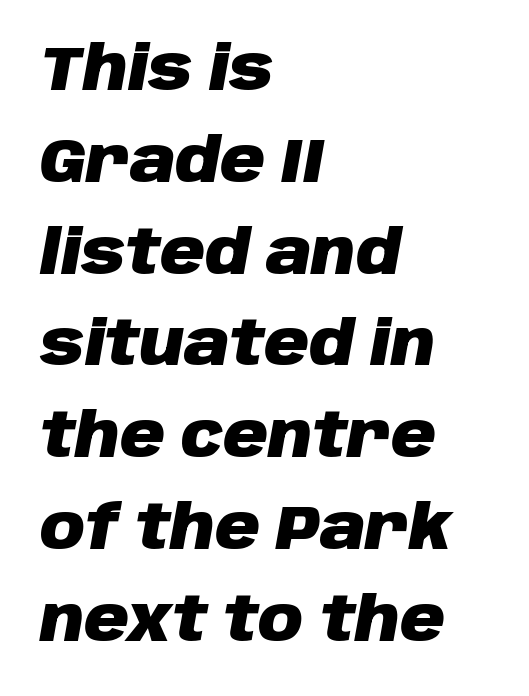
Q: Is the text bold? A: Yes.
Q: Is the text italic (slanted)? A: Yes, it leans right by about 10 degrees.
Q: Is the text underlined? A: No.
Q: How is the paragraph aligned? A: Left-aligned.
Q: Is the spacing between letters normal or unusually wide? A: Normal.
Q: Is the spacing between lines tight, normal or loose? A: Normal.
Q: Width (condensed, normal, or wide)? A: Normal.
Q: Stroke contrast? A: Low.
Q: x-height? A: Large.
Q: Monospaced? A: No.
